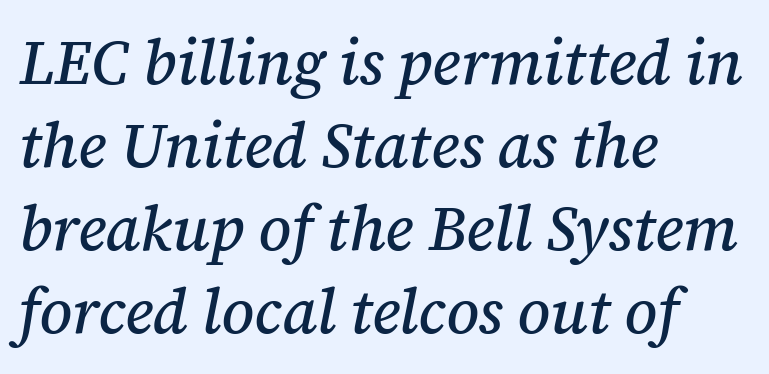
Q: Is the text italic (slanted)? A: Yes, it leans right by about 12 degrees.
Q: Is the typeface a serif or a sans-serif typeface? A: Serif.
Q: Is the text underlined? A: No.
Q: How is the paragraph aligned? A: Left-aligned.
Q: Is the spacing between letters normal or unusually wide? A: Normal.
Q: Is the spacing between lines tight, normal or loose? A: Normal.
Q: Width (condensed, normal, or wide)? A: Normal.
Q: Stroke contrast? A: Medium.
Q: x-height? A: Medium.
Q: Monospaced? A: No.
